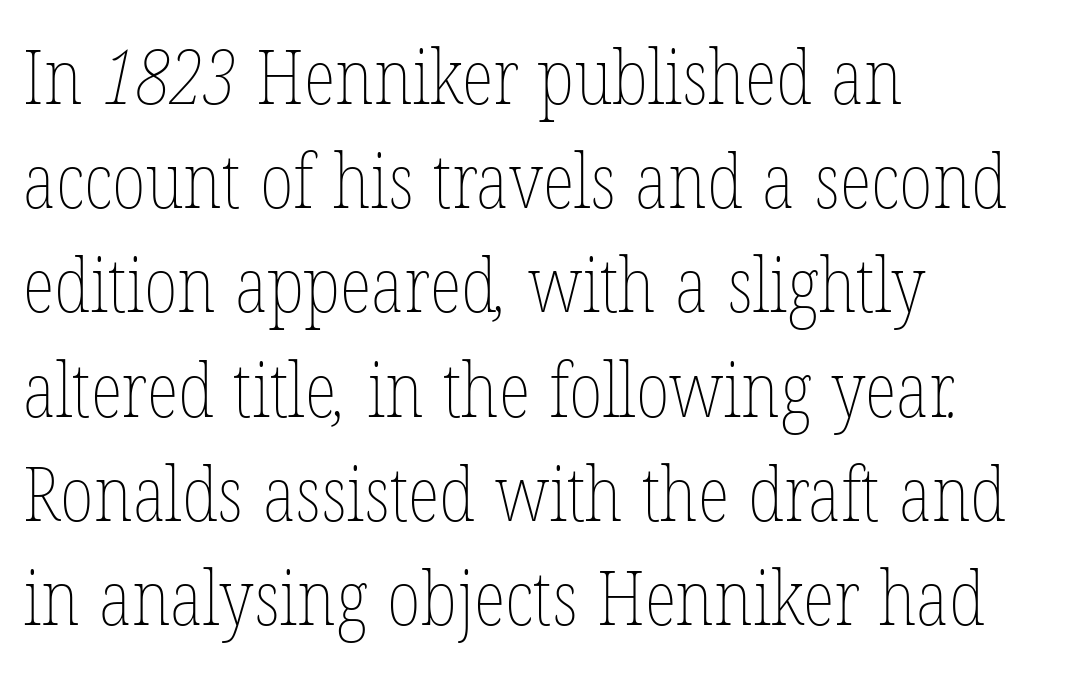
The image shows 75 px thin, condensed type; set left-aligned, normal line spacing (1.39x), normal letter spacing, not underlined; low stroke contrast and a medium x-height.
